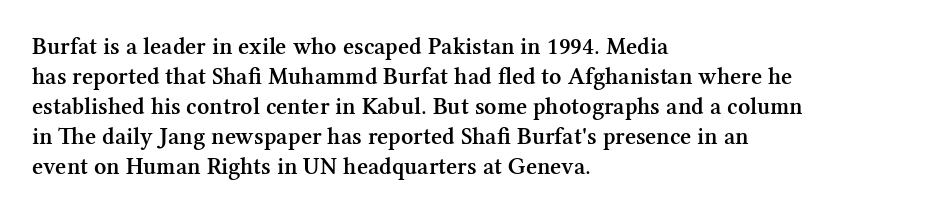
Q: Is the text bold? A: Semi-bold.
Q: Is the text italic (slanted)? A: No, it is upright.
Q: Is the text underlined? A: No.
Q: How is the paragraph aligned? A: Left-aligned.
Q: Is the spacing between letters normal or unusually wide? A: Normal.
Q: Is the spacing between lines tight, normal or loose? A: Normal.
